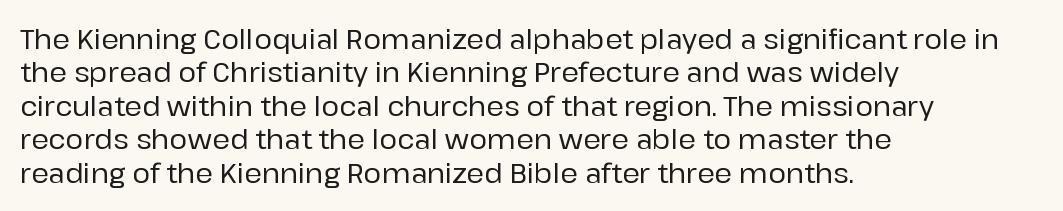
{"italic": "no", "underline": "no", "align": "left", "line_spacing_ratio": 1.24, "letter_spacing": "normal", "letter_spacing_em": 0.0, "glyph_px": 27}
